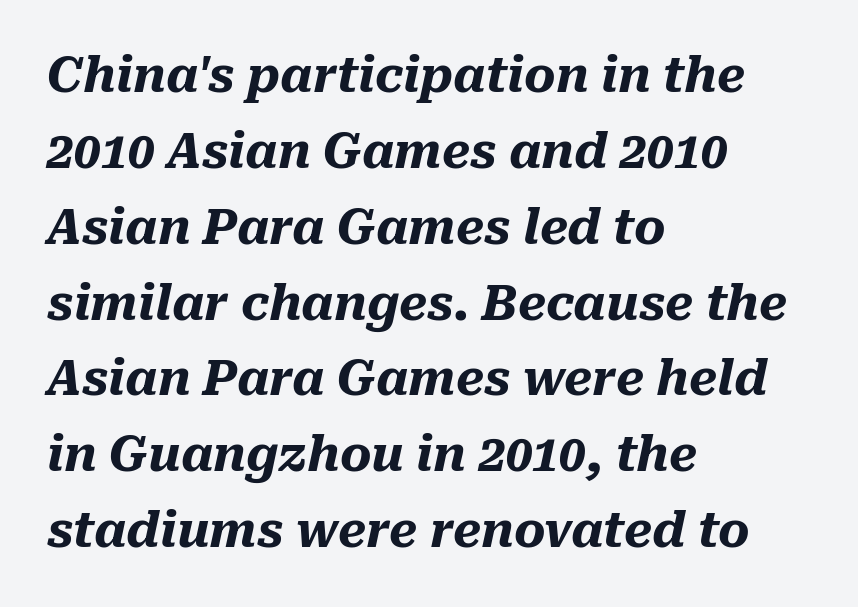
Q: Is the text bold? A: Yes.
Q: Is the text italic (slanted)? A: Yes, it leans right by about 10 degrees.
Q: Is the text underlined? A: No.
Q: How is the paragraph aligned? A: Left-aligned.
Q: Is the spacing between letters normal or unusually wide? A: Normal.
Q: Is the spacing between lines tight, normal or loose? A: Normal.
Q: Width (condensed, normal, or wide)? A: Normal.
Q: Stroke contrast? A: Medium.
Q: x-height? A: Medium.
Q: Monospaced? A: No.
